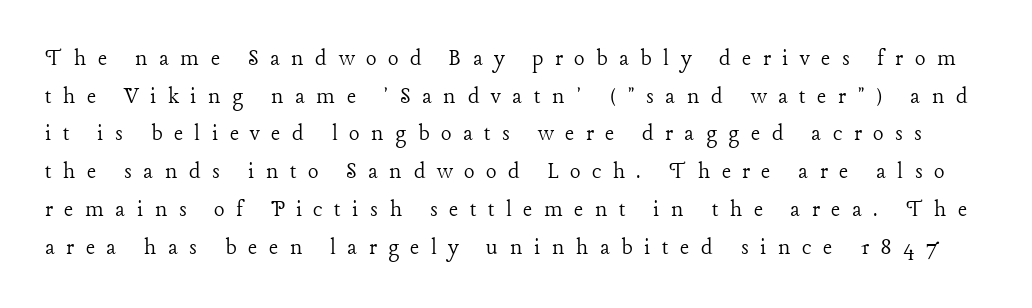
Characters follow at a spacing far wider than the type designer built in. This block has exactly the height ordinary leading produces. The space beneath each line is pristine and unruled. The lettering holds an erect, upright posture throughout. The strokes are not fattened; the text isn't bold.
